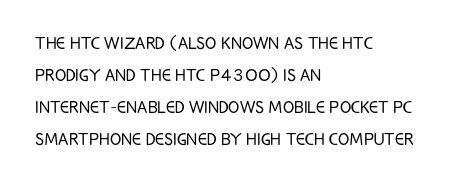
The image shows 21 px text type, upright; set left-aligned, normal line spacing (1.52x), normal letter spacing, not underlined.
